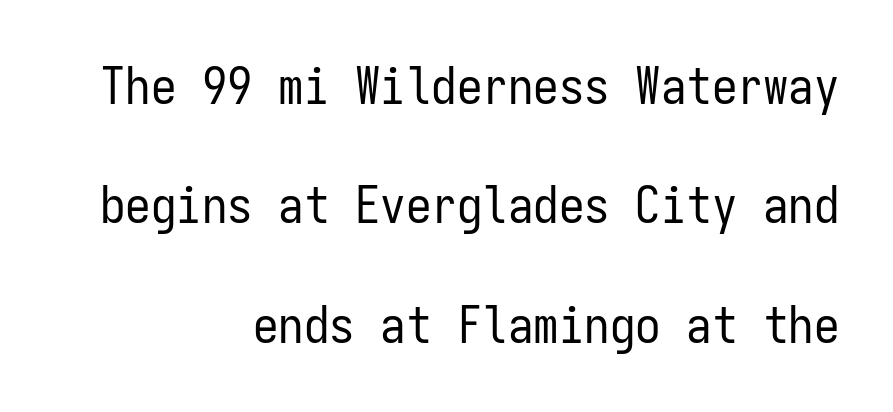
{"serif": "no", "italic": "no", "bold": "no", "weight": "regular", "width": "condensed", "stroke_contrast": "low", "x_height": "medium", "monospaced": "yes", "underline": "no", "align": "right", "line_spacing": "loose", "line_spacing_ratio": 2.34, "letter_spacing": "normal", "letter_spacing_em": 0.0, "glyph_px": 51}
